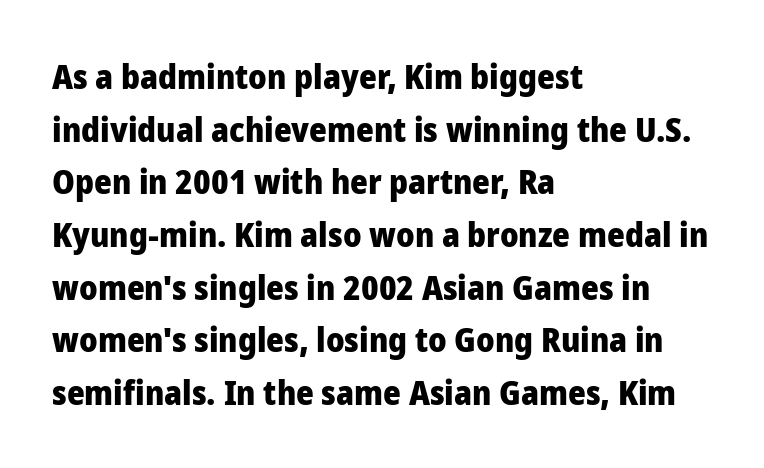
{"serif": "no", "italic": "no", "bold": "yes", "weight": "heavy", "width": "normal", "stroke_contrast": "low", "x_height": "medium", "monospaced": "no", "underline": "no", "align": "left", "line_spacing": "normal", "line_spacing_ratio": 1.55, "letter_spacing": "normal", "letter_spacing_em": 0.0, "glyph_px": 34}
